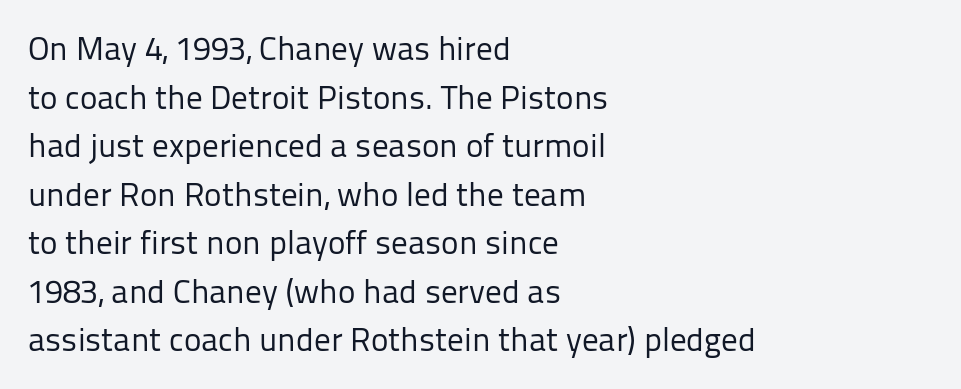
Q: Is the text bold? A: No.
Q: Is the text italic (slanted)? A: No, it is upright.
Q: Is the typeface a serif or a sans-serif typeface? A: Sans-serif.
Q: Is the text underlined? A: No.
Q: How is the paragraph aligned? A: Left-aligned.
Q: Is the spacing between letters normal or unusually wide? A: Normal.
Q: Is the spacing between lines tight, normal or loose? A: Normal.
Q: Width (condensed, normal, or wide)? A: Normal.
Q: Stroke contrast? A: Low.
Q: x-height? A: Medium.
Q: Monospaced? A: No.
